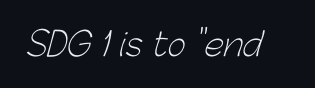
{"serif": "no", "bold": "no", "weight": "light", "width": "normal", "stroke_contrast": "low", "x_height": "medium", "monospaced": "no", "underline": "no", "letter_spacing": "normal", "letter_spacing_em": 0.0, "glyph_px": 32}
